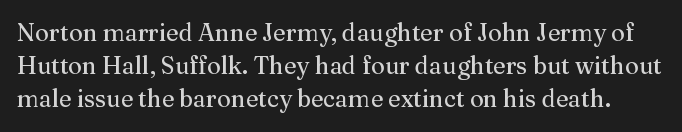
{"italic": "no", "bold": "no", "underline": "no", "line_spacing": "normal", "line_spacing_ratio": 1.38, "letter_spacing": "normal", "letter_spacing_em": 0.0, "glyph_px": 24}
